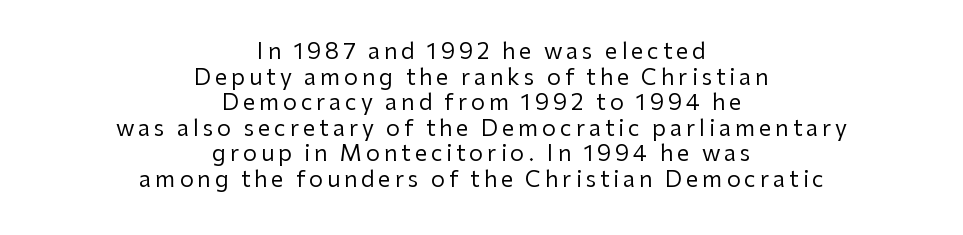
The image shows 22 px text type, upright; set centered, line spacing 1.16x, not underlined.
